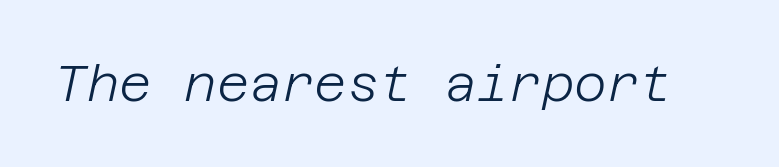
Q: Is the text bold? A: No.
Q: Is the text italic (slanted)? A: Yes, it leans right by about 12 degrees.
Q: Is the text underlined? A: No.
Q: Is the spacing between letters normal or unusually wide? A: Normal.
Q: Width (condensed, normal, or wide)? A: Normal.
Q: Stroke contrast? A: Low.
Q: x-height? A: Large.
